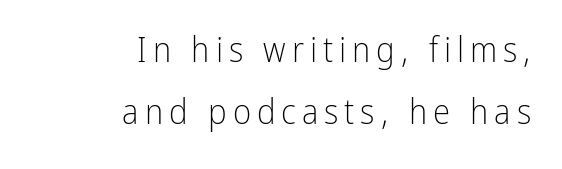
The image shows 35 px light, condensed sans-serif type, upright; set right-aligned, line spacing 1.78x, not underlined; low stroke contrast and a medium x-height.
